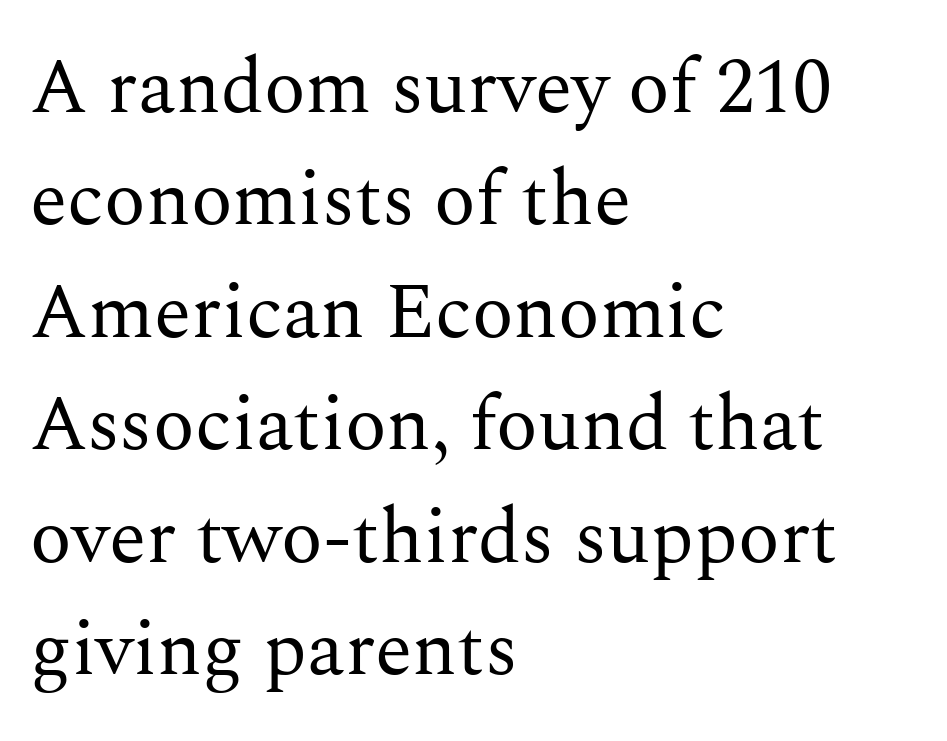
Q: Is the text bold? A: No.
Q: Is the text italic (slanted)? A: No, it is upright.
Q: Is the typeface a serif or a sans-serif typeface? A: Serif.
Q: Is the text underlined? A: No.
Q: How is the paragraph aligned? A: Left-aligned.
Q: Is the spacing between letters normal or unusually wide? A: Normal.
Q: Is the spacing between lines tight, normal or loose? A: Normal.
Q: Width (condensed, normal, or wide)? A: Normal.
Q: Stroke contrast? A: Medium.
Q: x-height? A: Medium.
Q: Monospaced? A: No.
